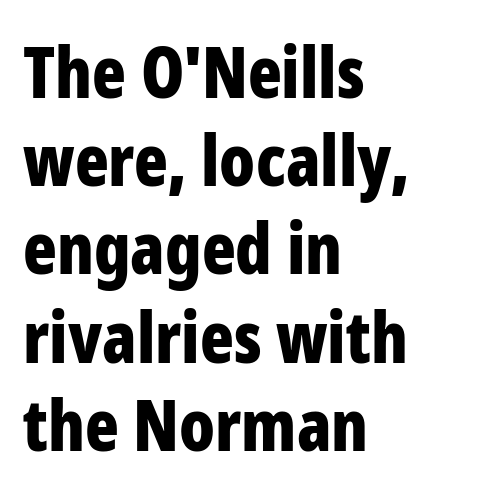
The image shows 70 px bold, condensed sans-serif type, upright; set left-aligned, normal line spacing (1.26x), normal letter spacing, not underlined; low stroke contrast and a medium x-height.
